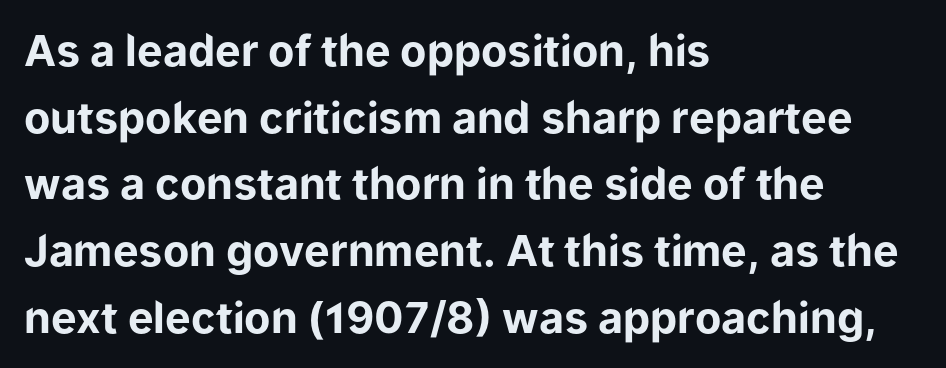
{"serif": "no", "italic": "no", "bold": "yes", "weight": "bold", "width": "normal", "stroke_contrast": "low", "x_height": "medium", "monospaced": "no", "underline": "no", "align": "left", "line_spacing": "normal", "line_spacing_ratio": 1.55, "letter_spacing": "normal", "letter_spacing_em": 0.0, "glyph_px": 43}
